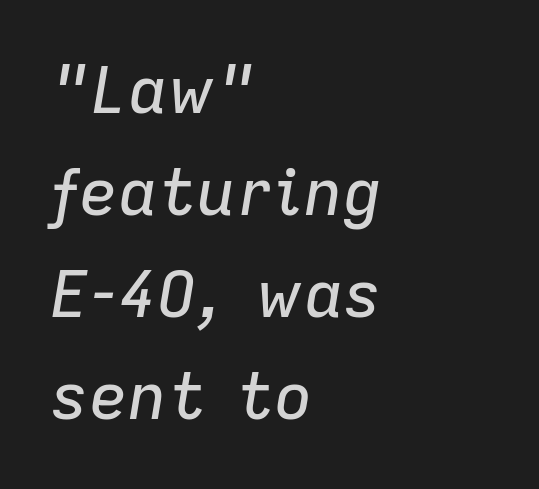
Does the copy run flush right? No — it runs flush left. Rendered with sloped, italic letterforms. This sample has the flowing, uneven cadence of proportional lettering. Plain, unruled lines of type.
